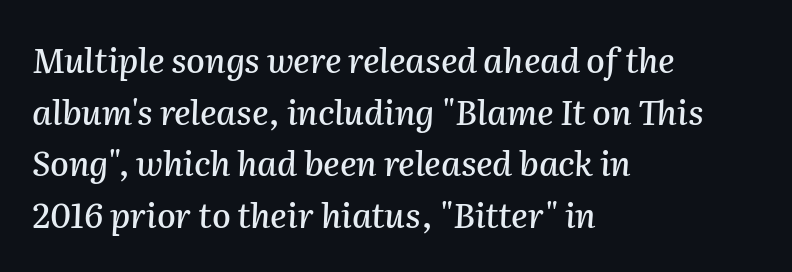
Any mark beneath the type? The region is blank. Do the characters align in a grid? No, the font is proportional. Layout note: lines flush left. Designer's note — italics engaged.
